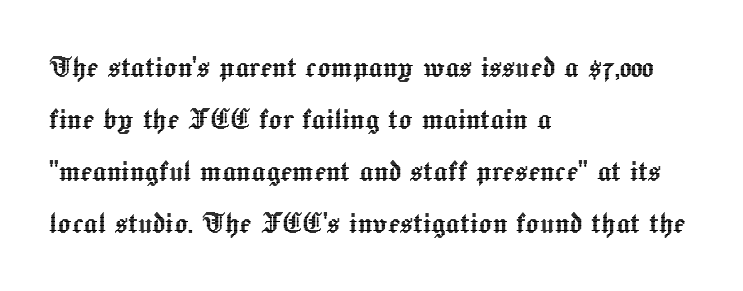
Q: Is the text italic (slanted)? A: No, it is upright.
Q: Is the text underlined? A: No.
Q: How is the paragraph aligned? A: Left-aligned.
Q: Is the spacing between letters normal or unusually wide? A: Normal.
Q: Is the spacing between lines tight, normal or loose? A: Normal.
Q: Width (condensed, normal, or wide)? A: Normal.
Q: x-height? A: Medium.
Q: Monospaced? A: No.
